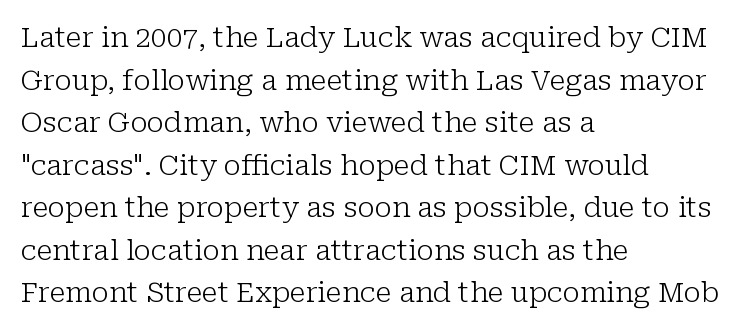
{"serif": "yes", "italic": "no", "bold": "no", "weight": "light", "width": "normal", "stroke_contrast": "low", "x_height": "medium", "monospaced": "no", "underline": "no", "align": "left", "line_spacing": "normal", "line_spacing_ratio": 1.52, "letter_spacing": "normal", "letter_spacing_em": 0.0, "glyph_px": 28}
